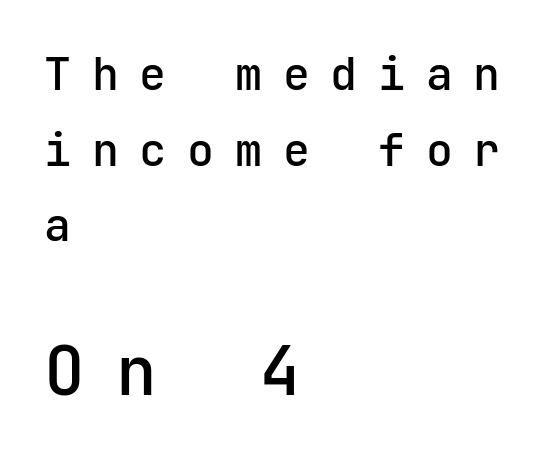
The image shows 68 px sans-serif type, upright, monospaced; set left-aligned, normal line spacing (1.68x), unusually wide letter spacing (+0.46 em), not underlined; the second (bottom) block is 1.51x larger; low stroke contrast and a medium x-height.
